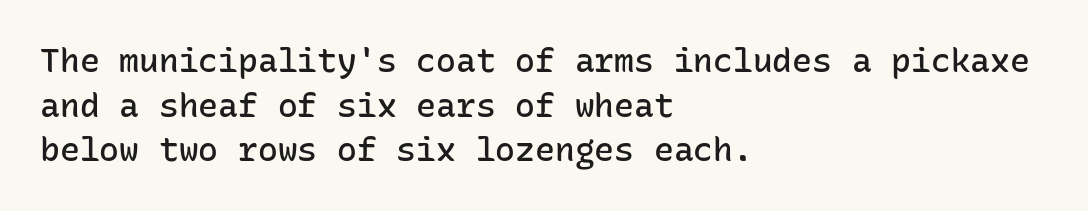
The image shows 33 px semibold sans-serif type, upright, monospaced; set left-aligned, normal line spacing (1.35x), normal letter spacing, not underlined; low stroke contrast and a medium x-height.
